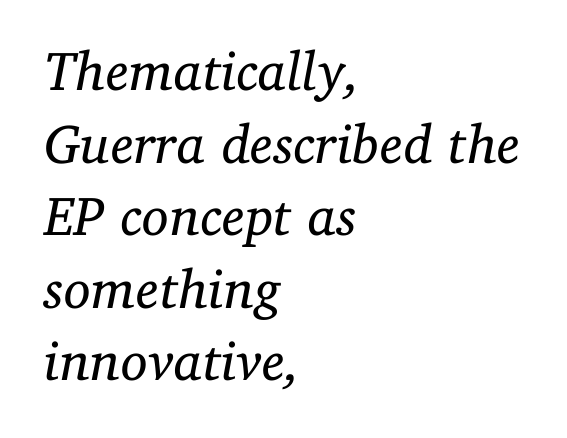
Q: Is the text bold? A: No.
Q: Is the text italic (slanted)? A: Yes, it leans right by about 11 degrees.
Q: Is the typeface a serif or a sans-serif typeface? A: Serif.
Q: Is the text underlined? A: No.
Q: How is the paragraph aligned? A: Left-aligned.
Q: Is the spacing between letters normal or unusually wide? A: Normal.
Q: Is the spacing between lines tight, normal or loose? A: Normal.
Q: Width (condensed, normal, or wide)? A: Normal.
Q: Stroke contrast? A: Low.
Q: x-height? A: Medium.
Q: Monospaced? A: No.
